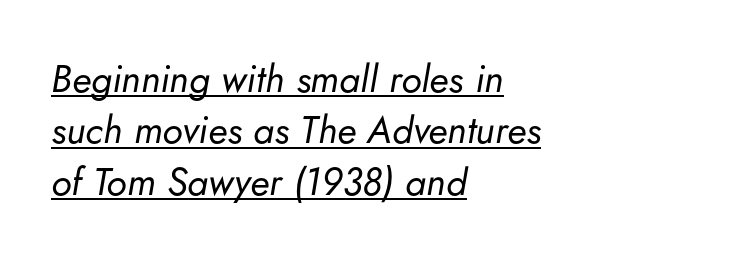
Q: Is the text bold? A: No.
Q: Is the text italic (slanted)? A: Yes, it leans right by about 5 degrees.
Q: Is the text underlined? A: Yes.
Q: How is the paragraph aligned? A: Left-aligned.
Q: Is the spacing between letters normal or unusually wide? A: Normal.
Q: Is the spacing between lines tight, normal or loose? A: Normal.
Q: Width (condensed, normal, or wide)? A: Normal.
Q: Stroke contrast? A: Low.
Q: x-height? A: Small.
Q: Monospaced? A: No.
